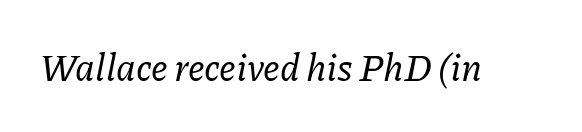
The image shows 37 px serif type, italic (leaning right); set normal letter spacing, not underlined; low stroke contrast and a medium x-height.
